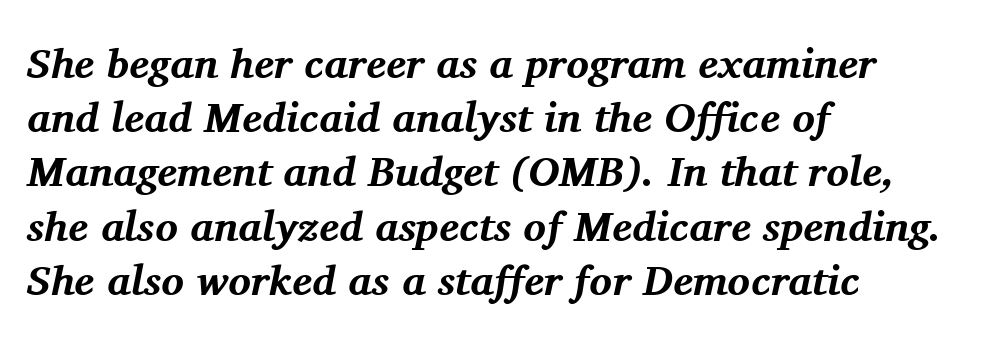
This sample is left-justified, so line endings fall wherever the words run out. Each new line begins a customary step beneath the previous one. Each row of text sits above clean, open space. Observe the ordinary spacing: letters are neighbours, not strangers. Spacing verdict: proportional, widths tailored to each character.
